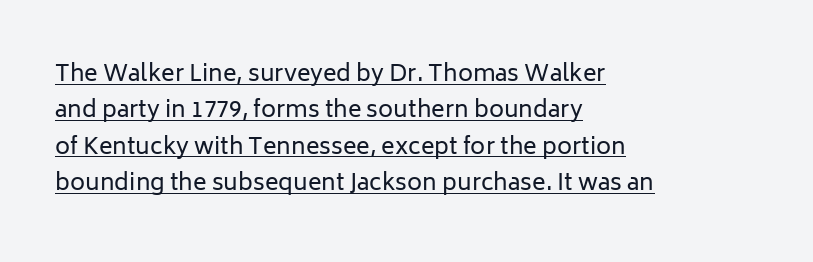
{"italic": "no", "bold": "no", "underline": "yes", "align": "left", "line_spacing": "normal", "line_spacing_ratio": 1.58, "letter_spacing": "normal", "letter_spacing_em": 0.0, "glyph_px": 23}
